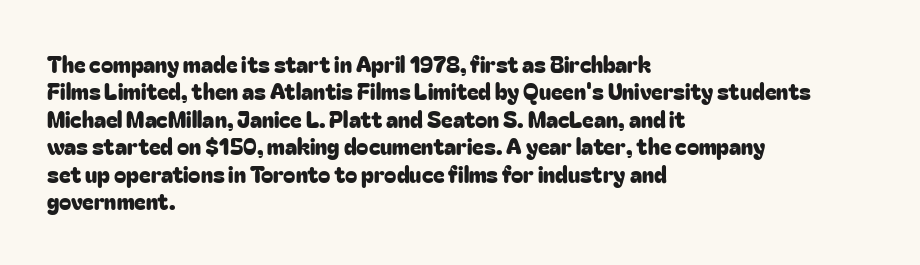
Q: Is the text italic (slanted)? A: No, it is upright.
Q: Is the text underlined? A: No.
Q: How is the paragraph aligned? A: Left-aligned.
Q: Is the spacing between letters normal or unusually wide? A: Normal.
Q: Is the spacing between lines tight, normal or loose? A: Normal.
